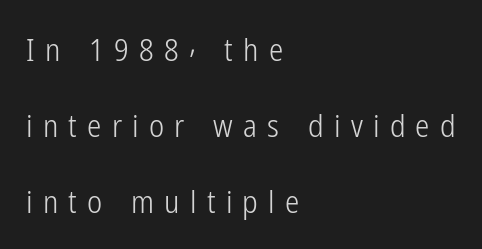
{"serif": "no", "italic": "no", "bold": "no", "weight": "light", "width": "condensed", "stroke_contrast": "low", "x_height": "medium", "monospaced": "no", "underline": "no", "align": "left", "line_spacing": "loose", "line_spacing_ratio": 2.37, "letter_spacing": "wide", "letter_spacing_em": 0.32, "glyph_px": 32}
